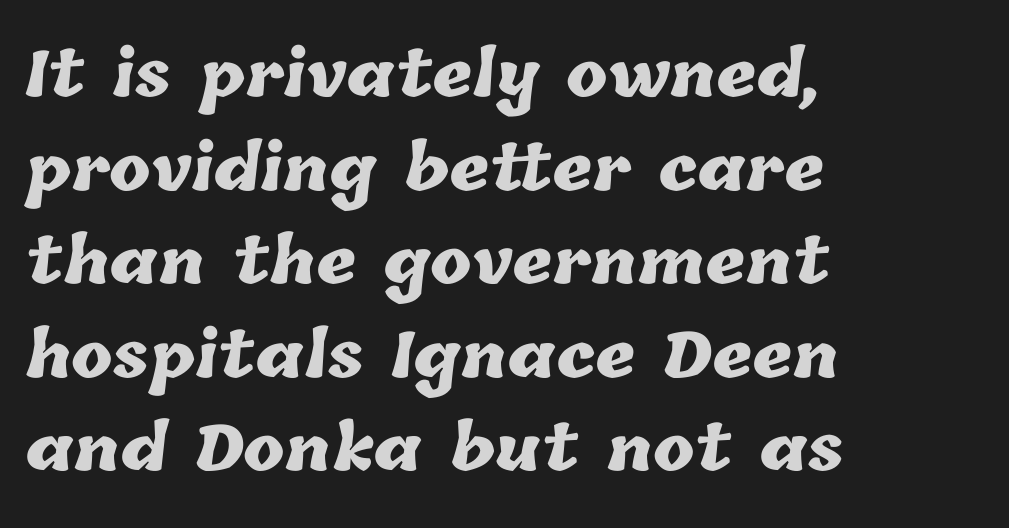
{"bold": "yes", "weight": "heavy", "width": "normal", "stroke_contrast": "low", "x_height": "medium", "monospaced": "no", "underline": "no", "align": "left", "line_spacing": "normal", "line_spacing_ratio": 1.51, "letter_spacing": "normal", "letter_spacing_em": 0.0, "glyph_px": 62}
